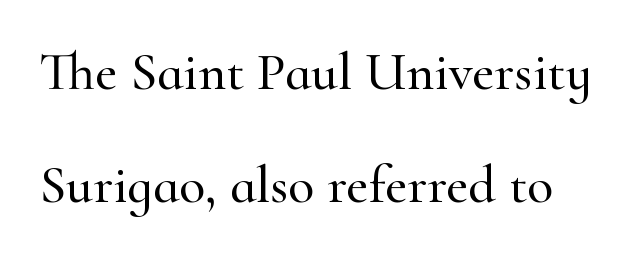
Q: Is the text italic (slanted)? A: No, it is upright.
Q: Is the typeface a serif or a sans-serif typeface? A: Serif.
Q: Is the text underlined? A: No.
Q: Is the spacing between letters normal or unusually wide? A: Normal.
Q: Is the spacing between lines tight, normal or loose? A: Loose.
Q: Width (condensed, normal, or wide)? A: Normal.
Q: Stroke contrast? A: High.
Q: x-height? A: Small.
Q: Monospaced? A: No.
